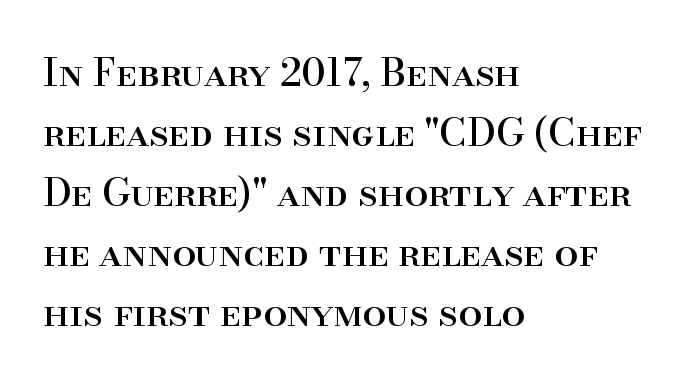
Horizontal alignment here is leftward, the default for most running prose. Short note: letters normally spaced. The letters advance in unequal steps, a hallmark of proportional type. Check the space under the baseline: it is left empty.
